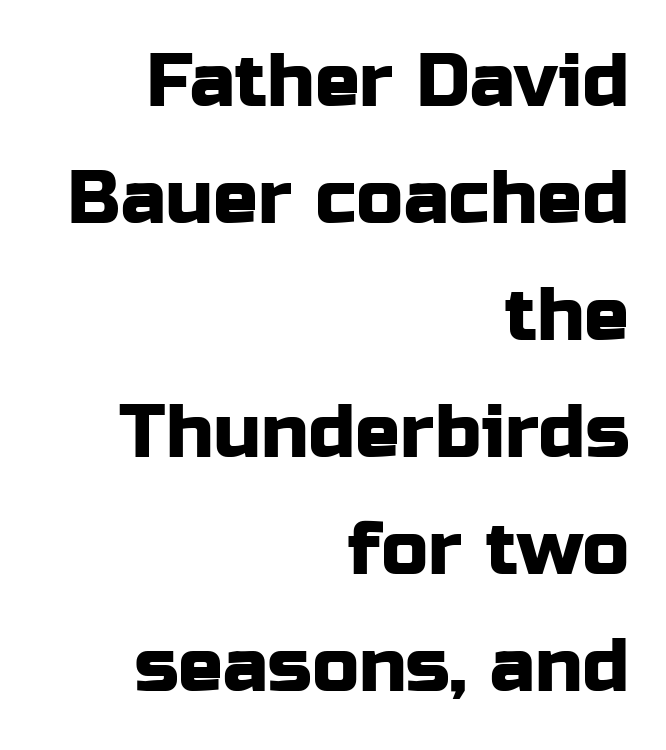
{"serif": "no", "italic": "no", "width": "normal", "stroke_contrast": "low", "x_height": "medium", "monospaced": "no", "underline": "no", "align": "right", "line_spacing": "normal", "line_spacing_ratio": 1.56, "letter_spacing": "normal", "letter_spacing_em": 0.0, "glyph_px": 75}
